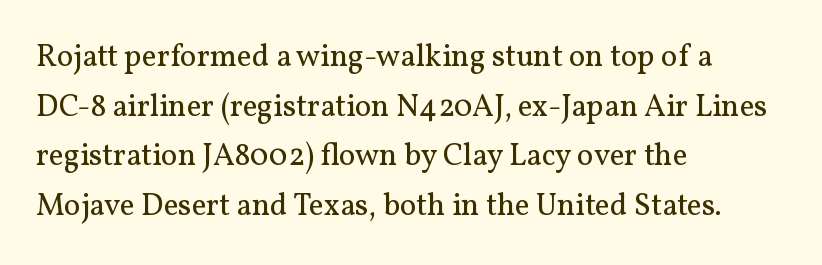
The image shows 31 px regular-weight serif type, upright; set left-aligned, normal line spacing (1.6x), normal letter spacing, not underlined; medium stroke contrast and a medium x-height.
